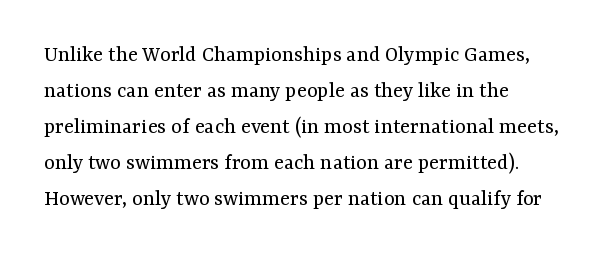
{"italic": "no", "bold": "no", "underline": "no", "align": "left", "line_spacing": "normal", "line_spacing_ratio": 1.57, "letter_spacing": "normal", "letter_spacing_em": 0.0, "glyph_px": 23}
